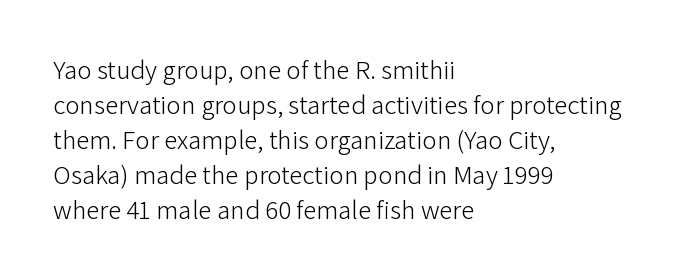
Q: Is the text bold? A: No.
Q: Is the text italic (slanted)? A: No, it is upright.
Q: Is the text underlined? A: No.
Q: How is the paragraph aligned? A: Left-aligned.
Q: Is the spacing between letters normal or unusually wide? A: Normal.
Q: Is the spacing between lines tight, normal or loose? A: Normal.
